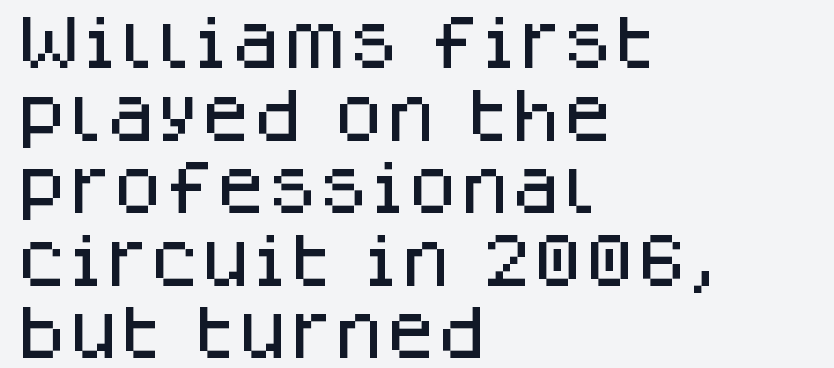
The image shows 59 px sans-serif type, upright; set left-aligned, line spacing 1.23x, normal letter spacing, not underlined; low stroke contrast and a large x-height.
